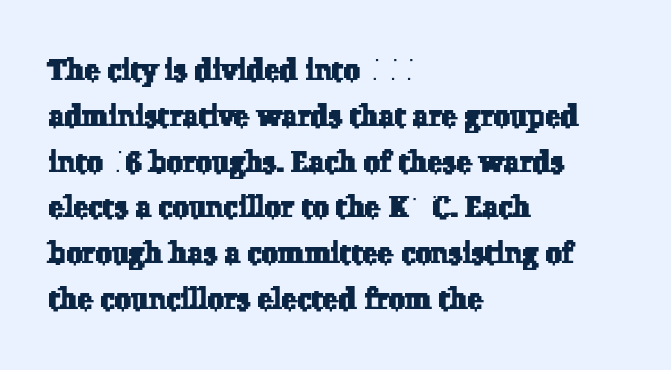
The image shows 29 px serif type; set left-aligned, normal line spacing (1.58x), normal letter spacing, not underlined; low stroke contrast and a medium x-height.
